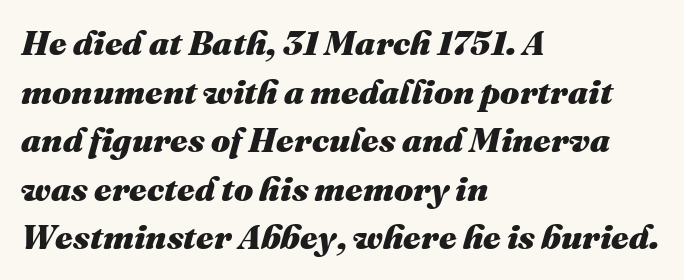
The image shows 34 px heavy type, italic (leaning right); set left-aligned, normal line spacing (1.43x), normal letter spacing, not underlined; medium stroke contrast and a medium x-height.
